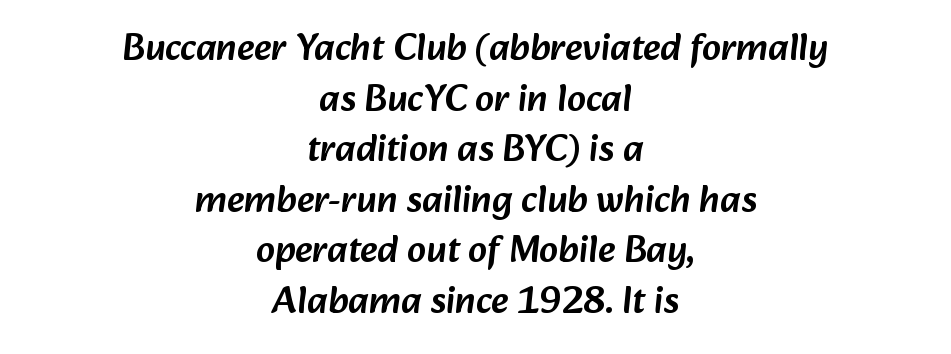
{"serif": "no", "width": "normal", "stroke_contrast": "low", "x_height": "medium", "monospaced": "no", "underline": "no", "align": "center", "line_spacing": "normal", "line_spacing_ratio": 1.33, "letter_spacing": "normal", "letter_spacing_em": 0.0, "glyph_px": 38}
